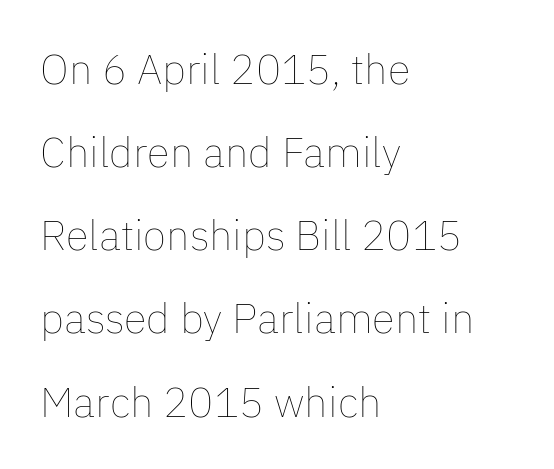
The image shows 42 px thin type, upright; set left-aligned, loose line spacing (1.98x), normal letter spacing, not underlined; low stroke contrast and a medium x-height.
